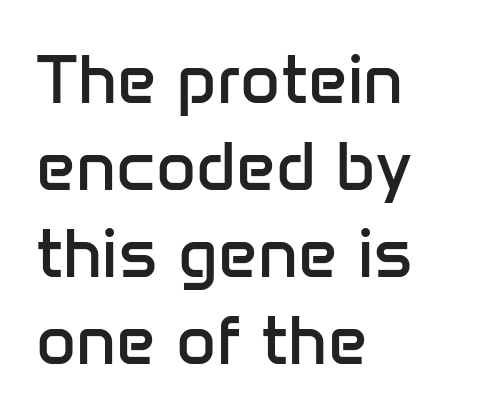
{"serif": "no", "italic": "no", "bold": "no", "weight": "regular", "width": "normal", "stroke_contrast": "low", "x_height": "medium", "monospaced": "no", "underline": "no", "align": "left", "line_spacing": "normal", "line_spacing_ratio": 1.26, "letter_spacing": "normal", "letter_spacing_em": 0.0, "glyph_px": 69}
